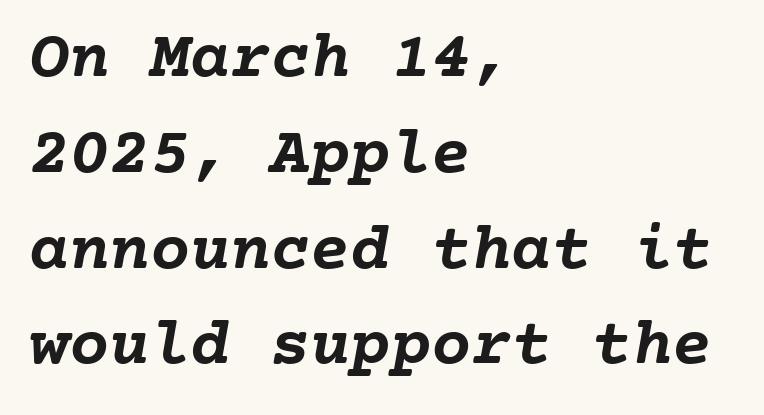
The compositor pushed each line to the left boundary. You could count columns in this text — the font is strictly monospaced. Honestly, the letter spacing is just normal — you wouldn't notice it. Summary of weight: heavy, a full bold. The area under the type is left untouched. Horizontal bands of white between lines are of average thickness.
